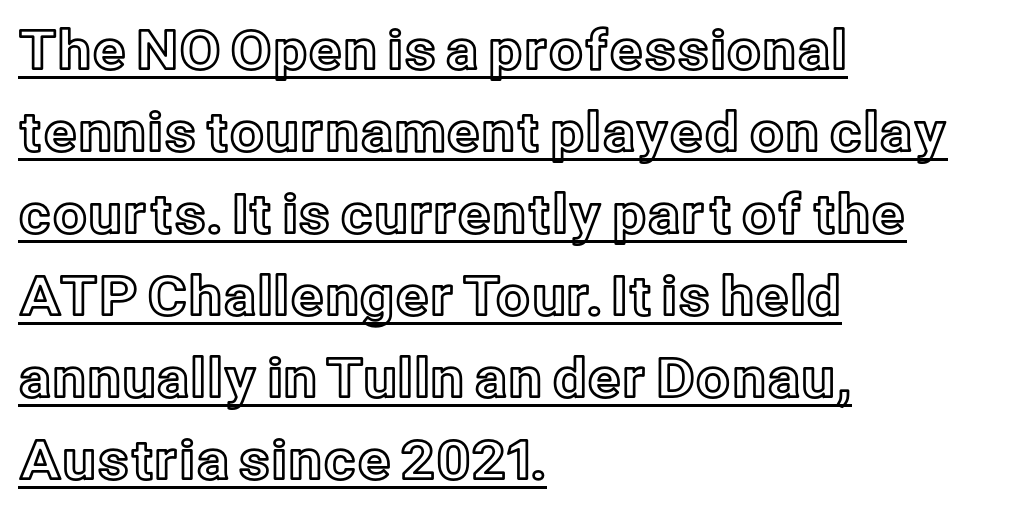
The image shows 54 px text type, upright; set left-aligned, normal line spacing (1.52x), normal letter spacing, underlined; a medium x-height.
